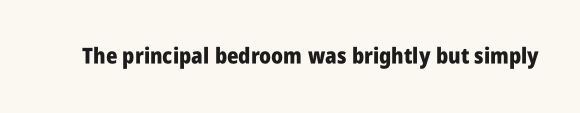
Q: Is the text bold? A: Yes.
Q: Is the text italic (slanted)? A: No, it is upright.
Q: Is the text underlined? A: No.
Q: Is the spacing between letters normal or unusually wide? A: Normal.
